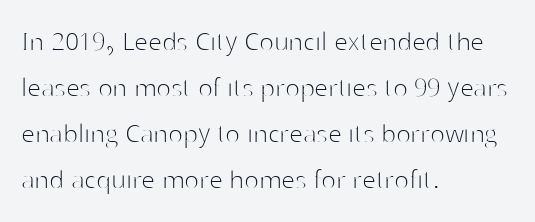
{"serif": "no", "italic": "no", "bold": "no", "weight": "thin", "width": "normal", "stroke_contrast": "high", "x_height": "medium", "monospaced": "no", "underline": "no", "align": "left", "line_spacing": "normal", "line_spacing_ratio": 1.48, "letter_spacing": "normal", "letter_spacing_em": 0.0, "glyph_px": 31}
